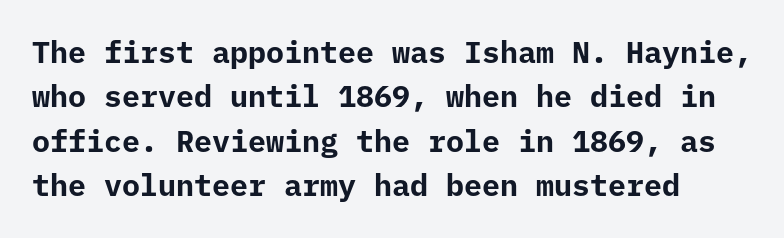
{"serif": "no", "italic": "no", "bold": "yes", "weight": "bold", "width": "normal", "stroke_contrast": "low", "x_height": "medium", "monospaced": "yes", "underline": "no", "line_spacing": "normal", "line_spacing_ratio": 1.48, "letter_spacing": "normal", "letter_spacing_em": 0.0, "glyph_px": 30}
